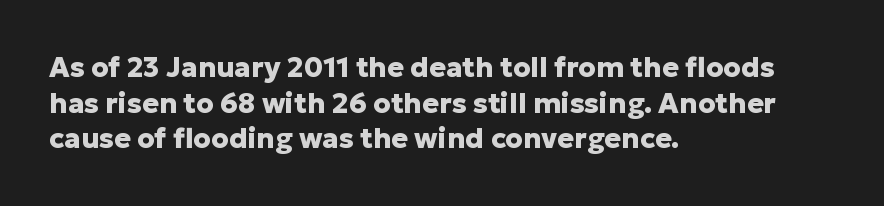
The image shows 28 px heavy sans-serif type, upright; set left-aligned, normal line spacing (1.27x), normal letter spacing, not underlined; low stroke contrast and a medium x-height.
